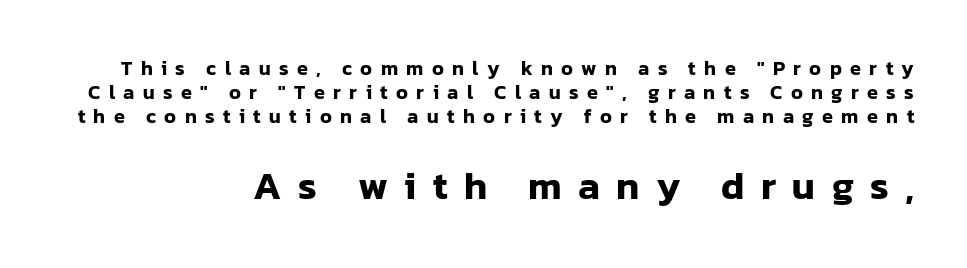
{"serif": "no", "italic": "no", "width": "normal", "stroke_contrast": "low", "x_height": "medium", "monospaced": "no", "underline": "no", "align": "right", "line_spacing_ratio": 1.19, "letter_spacing": "wide", "letter_spacing_em": 0.42, "larger_block": "second", "size_ratio": 1.95, "glyph_px": 39}
